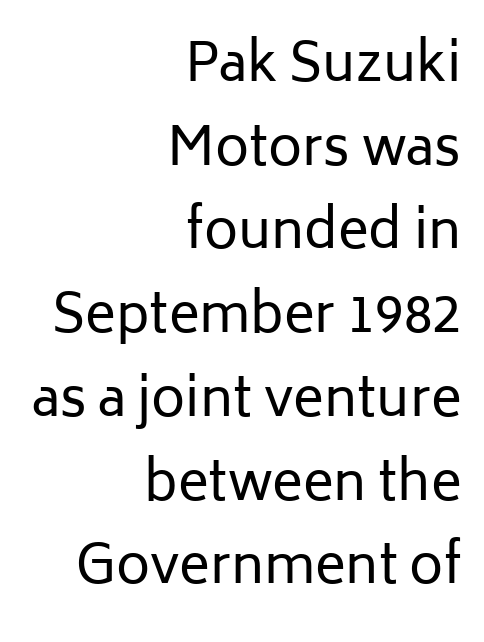
The image shows 52 px regular-weight sans-serif type, upright; set right-aligned, normal line spacing (1.61x), normal letter spacing, not underlined; low stroke contrast and a medium x-height.
